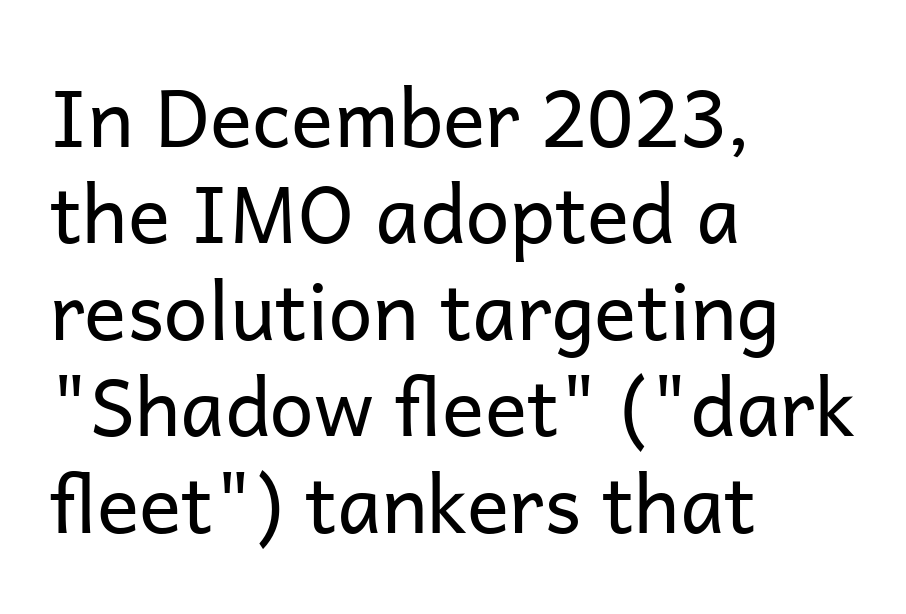
This is not heavy type; no bold has been used. Each line starts at the same left margin while the right side varies. Honestly, there is no underline to notice here at all. The font family rendered here belongs to the sans-serif group.
